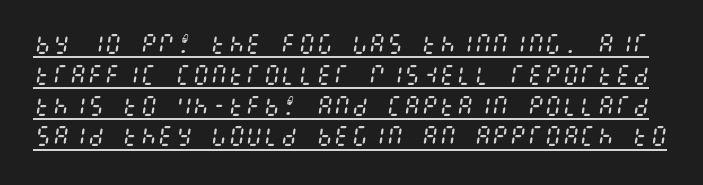
The image shows 22 px text type, italic (leaning right); set normal line spacing (1.4x), normal letter spacing, underlined.
